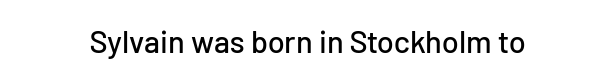
The image shows 31 px sans-serif type, upright; set normal letter spacing, not underlined; low stroke contrast and a medium x-height.
